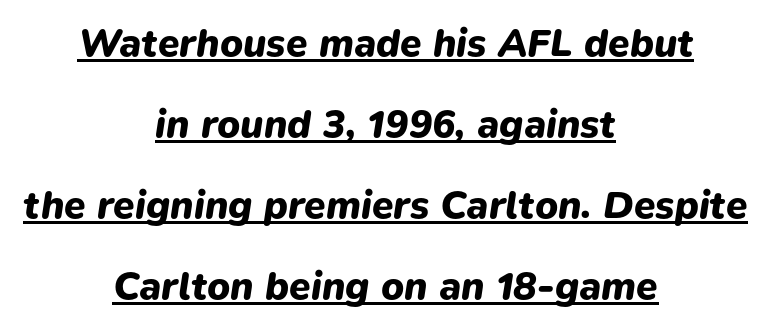
Q: Is the text bold? A: Yes.
Q: Is the text italic (slanted)? A: Yes, it leans right by about 9 degrees.
Q: Is the text underlined? A: Yes.
Q: How is the paragraph aligned? A: Centered.
Q: Is the spacing between letters normal or unusually wide? A: Normal.
Q: Is the spacing between lines tight, normal or loose? A: Loose.
Q: Width (condensed, normal, or wide)? A: Normal.
Q: Stroke contrast? A: Low.
Q: x-height? A: Medium.
Q: Monospaced? A: No.
